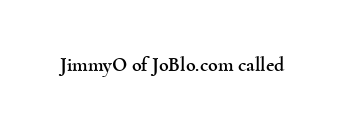
These lines keep a tight, regular rhythm from letter to letter. Unmarked baselines from the first word to the last. Italic: no, the glyphs are upright roman.
